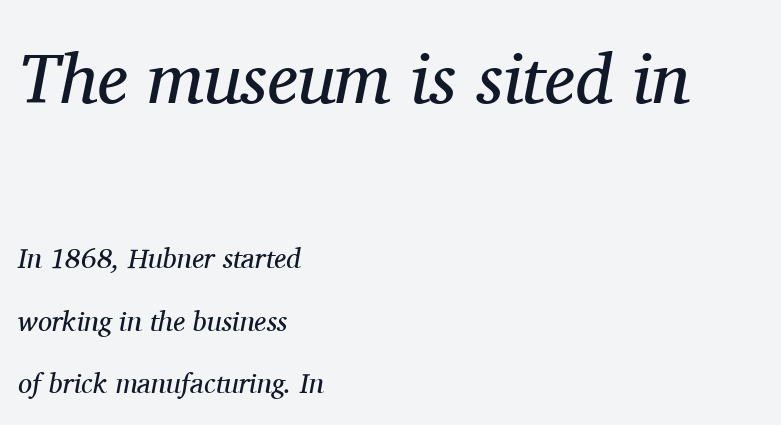
Stems and bowls with no extra thickness — not bold. Only glyphs here, with clear space below each row. What stands out about the letter spacing? Nothing — it is the standard amount. Is the lower block the larger one? No — the upper block carries the bigger type.
